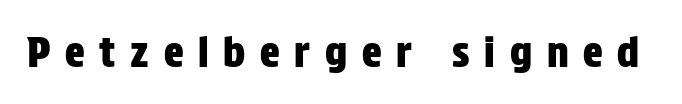
The image shows 41 px condensed sans-serif type, upright; set unusually wide letter spacing (+0.36 em), not underlined; low stroke contrast and a large x-height.
